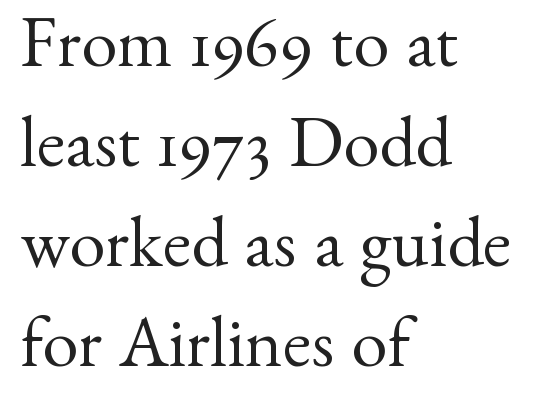
Q: Is the text bold? A: No.
Q: Is the text italic (slanted)? A: No, it is upright.
Q: Is the typeface a serif or a sans-serif typeface? A: Serif.
Q: Is the text underlined? A: No.
Q: How is the paragraph aligned? A: Left-aligned.
Q: Is the spacing between letters normal or unusually wide? A: Normal.
Q: Is the spacing between lines tight, normal or loose? A: Normal.
Q: Width (condensed, normal, or wide)? A: Normal.
Q: Stroke contrast? A: Medium.
Q: x-height? A: Small.
Q: Monospaced? A: No.
